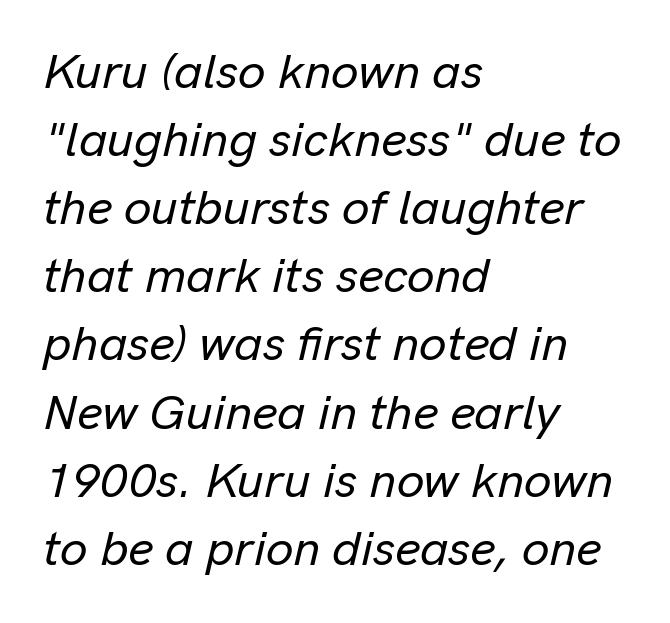
Q: Is the text italic (slanted)? A: Yes, it leans right by about 13 degrees.
Q: Is the text underlined? A: No.
Q: How is the paragraph aligned? A: Left-aligned.
Q: Is the spacing between letters normal or unusually wide? A: Normal.
Q: Is the spacing between lines tight, normal or loose? A: Normal.
Q: Width (condensed, normal, or wide)? A: Normal.
Q: Stroke contrast? A: Low.
Q: x-height? A: Medium.
Q: Monospaced? A: No.
